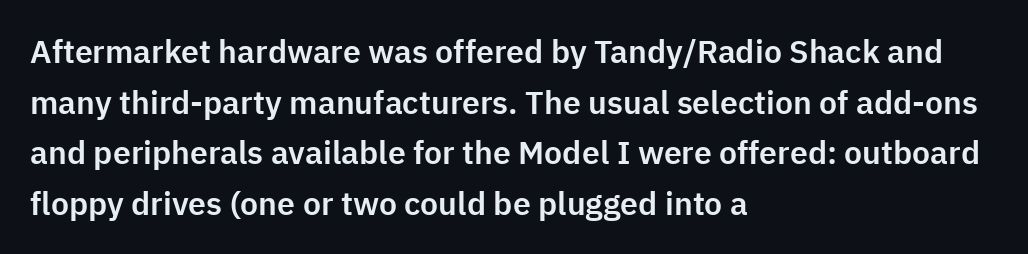
Q: Is the text italic (slanted)? A: No, it is upright.
Q: Is the typeface a serif or a sans-serif typeface? A: Sans-serif.
Q: Is the text underlined? A: No.
Q: How is the paragraph aligned? A: Left-aligned.
Q: Is the spacing between letters normal or unusually wide? A: Normal.
Q: Is the spacing between lines tight, normal or loose? A: Normal.
Q: Width (condensed, normal, or wide)? A: Normal.
Q: Stroke contrast? A: Low.
Q: x-height? A: Medium.
Q: Monospaced? A: No.
